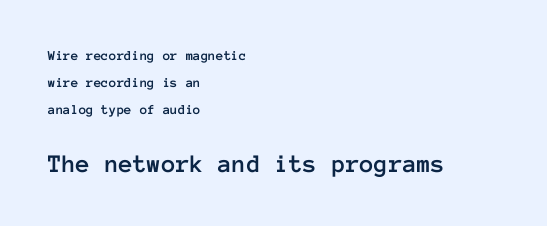
The image shows 26 px text type, upright; set left-aligned, loose line spacing (1.94x), normal letter spacing, not underlined; the second (bottom) block is 1.86x larger.
